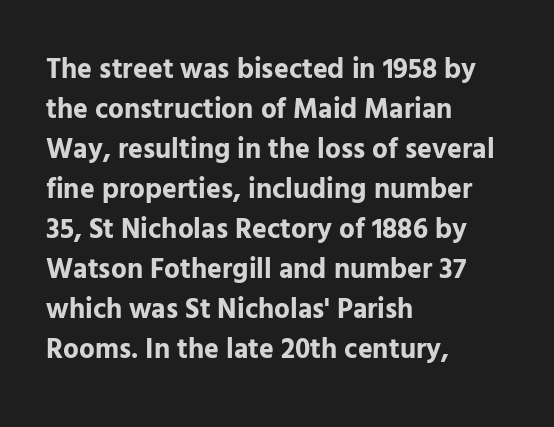
The image shows 28 px bold sans-serif type, upright; set left-aligned, normal line spacing (1.43x), normal letter spacing, not underlined; low stroke contrast and a medium x-height.
